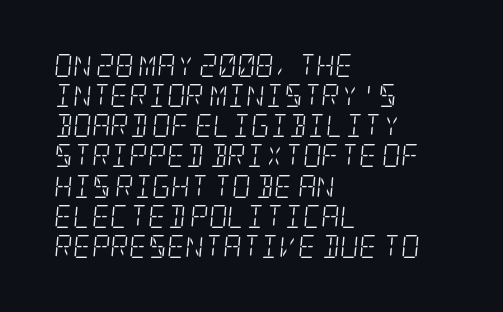
The cut favours lightness, reaching ordinary text weight at its darkest. The paragraph has a hard left edge and a soft right edge. Descenders are the only things crossing below the line. Style check: oblique. Quick note: interline space is typical. Inter-character spacing is left at the font's built-in metrics.
